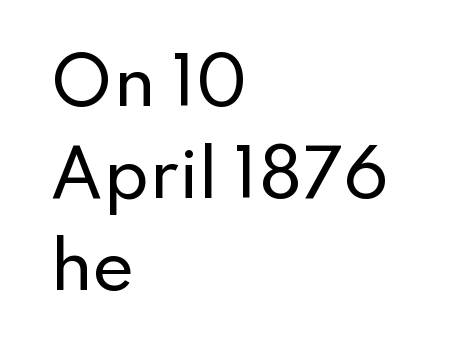
{"serif": "no", "italic": "no", "width": "normal", "stroke_contrast": "low", "x_height": "small", "monospaced": "no", "underline": "no", "align": "left", "line_spacing": "normal", "line_spacing_ratio": 1.44, "letter_spacing": "normal", "letter_spacing_em": 0.0, "glyph_px": 64}
